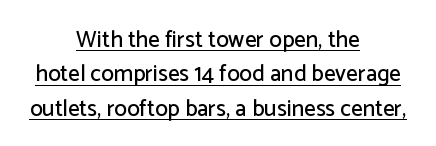
{"italic": "no", "underline": "yes", "align": "center", "line_spacing": "normal", "line_spacing_ratio": 1.49, "letter_spacing": "normal", "letter_spacing_em": 0.0, "glyph_px": 23}
